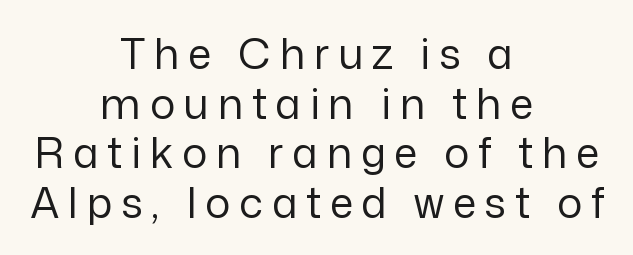
{"serif": "no", "italic": "no", "bold": "no", "weight": "regular", "width": "normal", "stroke_contrast": "low", "x_height": "medium", "monospaced": "no", "underline": "no", "align": "center", "line_spacing_ratio": 1.18, "letter_spacing": "wide", "letter_spacing_em": 0.21, "glyph_px": 42}
